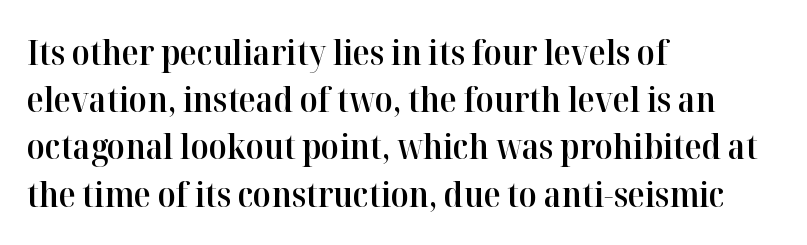
Spacing verdict: proportional, widths tailored to each character. Tracking value appears to be zero — textbook default spacing. In terms of leading, this rendering sits right in the middle. I'd call this a serif setting — the letters wear small feet.
